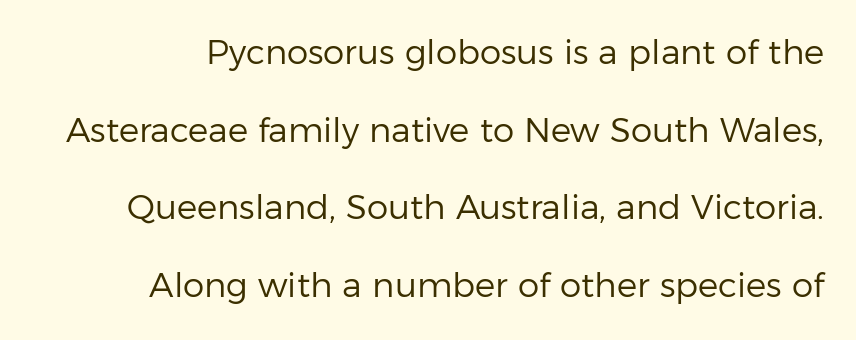
{"serif": "no", "italic": "no", "bold": "no", "weight": "regular", "width": "normal", "stroke_contrast": "low", "x_height": "medium", "monospaced": "no", "underline": "no", "line_spacing": "loose", "line_spacing_ratio": 2.28, "letter_spacing": "normal", "letter_spacing_em": 0.0, "glyph_px": 34}
